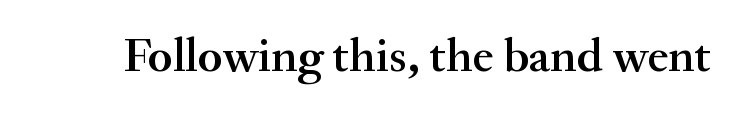
The image shows 48 px semibold serif type, upright; set normal letter spacing, not underlined; medium stroke contrast and a small x-height.
